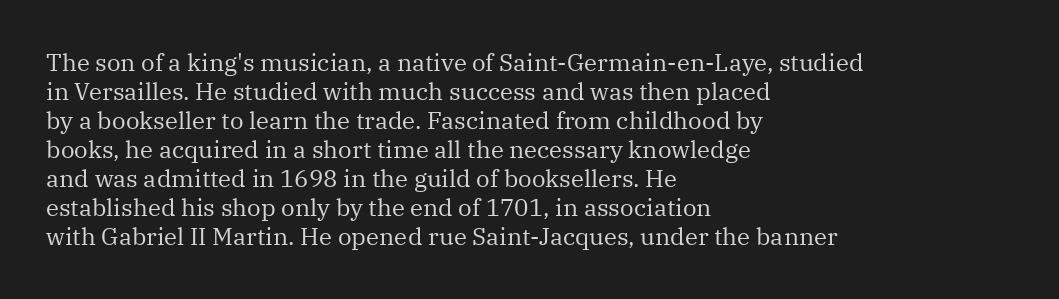
{"italic": "no", "bold": "no", "underline": "no", "align": "left", "line_spacing_ratio": 1.21, "letter_spacing": "normal", "letter_spacing_em": 0.0, "glyph_px": 24}
